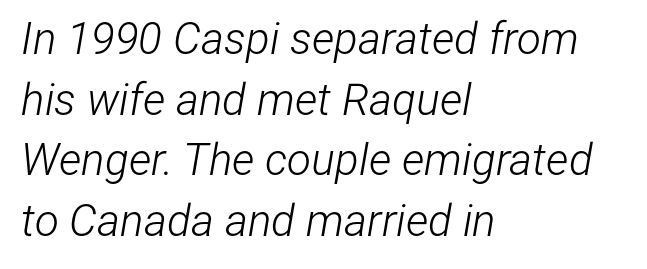
Q: Is the text bold? A: No.
Q: Is the text italic (slanted)? A: Yes, it leans right by about 12 degrees.
Q: Is the text underlined? A: No.
Q: How is the paragraph aligned? A: Left-aligned.
Q: Is the spacing between letters normal or unusually wide? A: Normal.
Q: Is the spacing between lines tight, normal or loose? A: Normal.
Q: Width (condensed, normal, or wide)? A: Condensed.
Q: Stroke contrast? A: Low.
Q: x-height? A: Medium.
Q: Monospaced? A: No.
